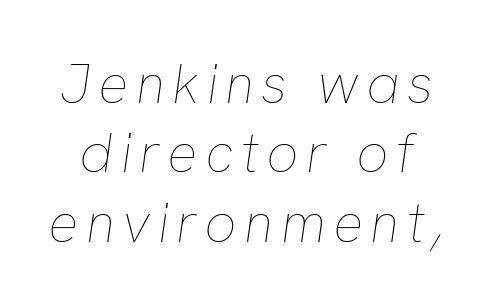
No word sits above an underline. These lines were composed using italics. Heft: none added — not bold. Each letter keeps its own natural width here, so spacing adapts to shape.
